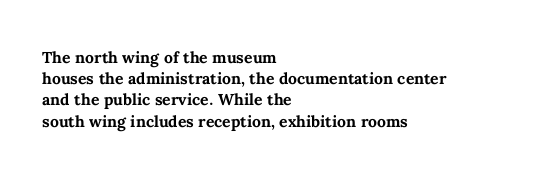
Nothing unusual about the tracking: characters are spaced as the font intends. A full-strength bold gives these letters their thick strokes. Bare-footed words on every line. The block of text is dense from top to bottom, with scant space between rows. This is roman type, the default non-slanted kind. These lines are set flush left with a ragged right edge.
